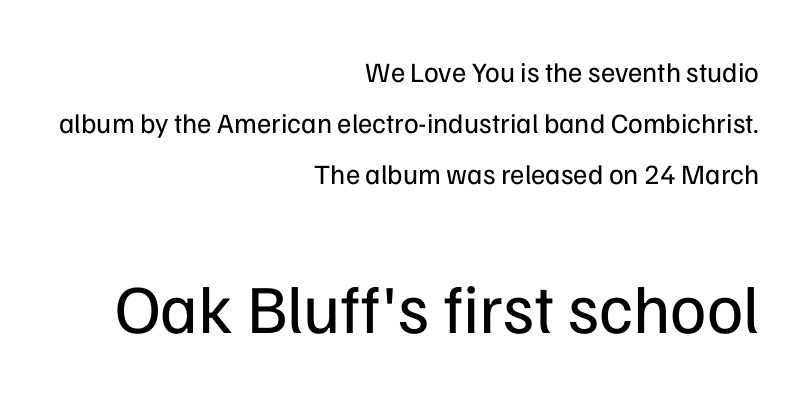
{"serif": "no", "italic": "no", "bold": "no", "weight": "regular", "width": "normal", "stroke_contrast": "low", "x_height": "medium", "monospaced": "no", "underline": "no", "align": "right", "line_spacing_ratio": 1.83, "letter_spacing": "normal", "letter_spacing_em": 0.0, "larger_block": "second", "size_ratio": 2.46, "glyph_px": 69}
